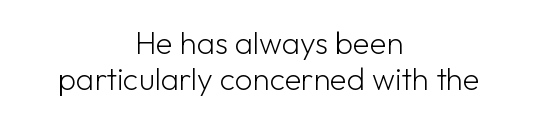
Q: Is the text bold? A: No.
Q: Is the text italic (slanted)? A: No, it is upright.
Q: Is the typeface a serif or a sans-serif typeface? A: Sans-serif.
Q: Is the text underlined? A: No.
Q: How is the paragraph aligned? A: Centered.
Q: Is the spacing between letters normal or unusually wide? A: Normal.
Q: Width (condensed, normal, or wide)? A: Normal.
Q: Stroke contrast? A: Low.
Q: x-height? A: Medium.
Q: Monospaced? A: No.
